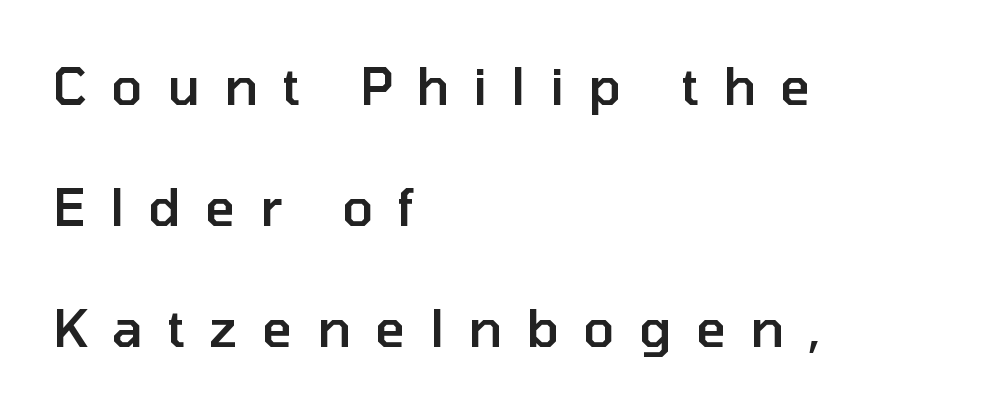
Q: Is the text bold? A: Semi-bold.
Q: Is the text italic (slanted)? A: No, it is upright.
Q: Is the typeface a serif or a sans-serif typeface? A: Sans-serif.
Q: Is the text underlined? A: No.
Q: How is the paragraph aligned? A: Left-aligned.
Q: Is the spacing between letters normal or unusually wide? A: Unusually wide.
Q: Is the spacing between lines tight, normal or loose? A: Loose.
Q: Width (condensed, normal, or wide)? A: Normal.
Q: Stroke contrast? A: Low.
Q: x-height? A: Medium.
Q: Monospaced? A: No.
